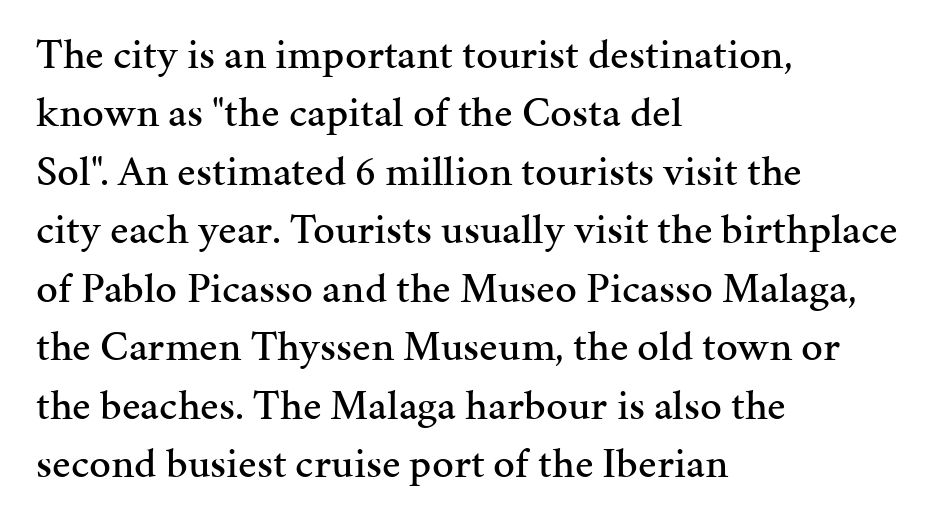
In CSS terms this would be text-align: left. Type without underlining. Nope, not italic — everything's standing straight. Stroke terminals: seriffed. Here the designer chose a conventional face with non-uniform glyph widths.
